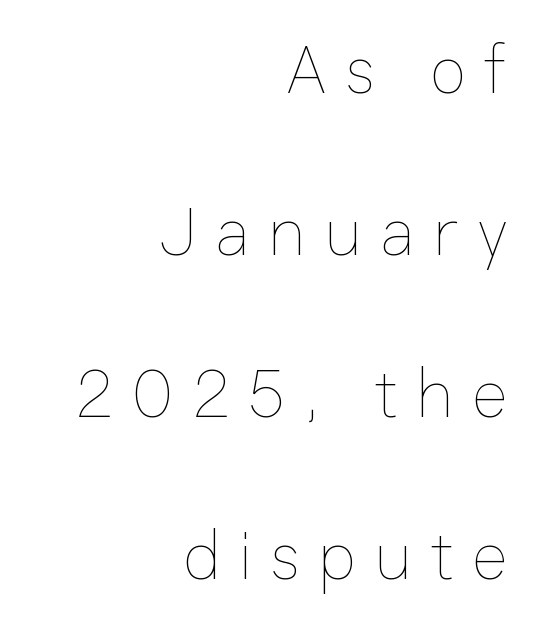
Q: Is the text bold? A: No.
Q: Is the text italic (slanted)? A: No, it is upright.
Q: Is the text underlined? A: No.
Q: How is the paragraph aligned? A: Right-aligned.
Q: Is the spacing between letters normal or unusually wide? A: Unusually wide.
Q: Is the spacing between lines tight, normal or loose? A: Loose.
Q: Width (condensed, normal, or wide)? A: Normal.
Q: Stroke contrast? A: Low.
Q: x-height? A: Medium.
Q: Monospaced? A: No.
